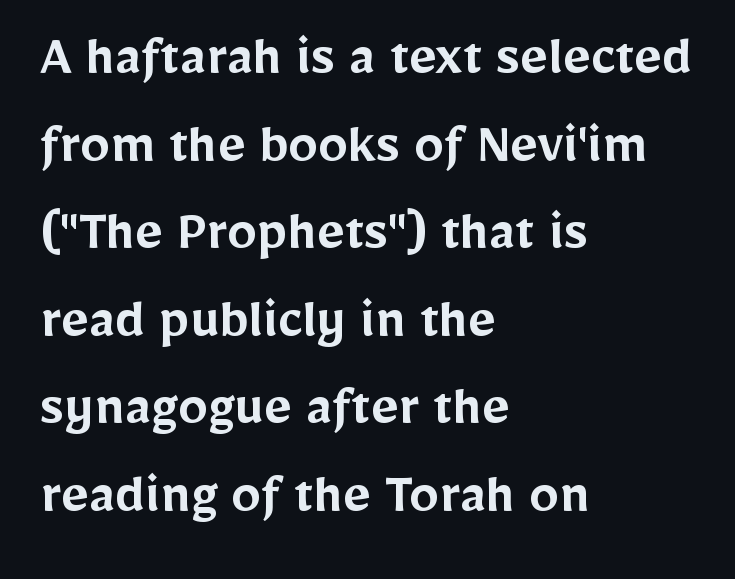
Q: Is the text bold? A: Semi-bold.
Q: Is the text italic (slanted)? A: No, it is upright.
Q: Is the typeface a serif or a sans-serif typeface? A: Sans-serif.
Q: Is the text underlined? A: No.
Q: How is the paragraph aligned? A: Left-aligned.
Q: Is the spacing between letters normal or unusually wide? A: Normal.
Q: Is the spacing between lines tight, normal or loose? A: Normal.
Q: Width (condensed, normal, or wide)? A: Normal.
Q: Stroke contrast? A: Low.
Q: x-height? A: Medium.
Q: Monospaced? A: No.
